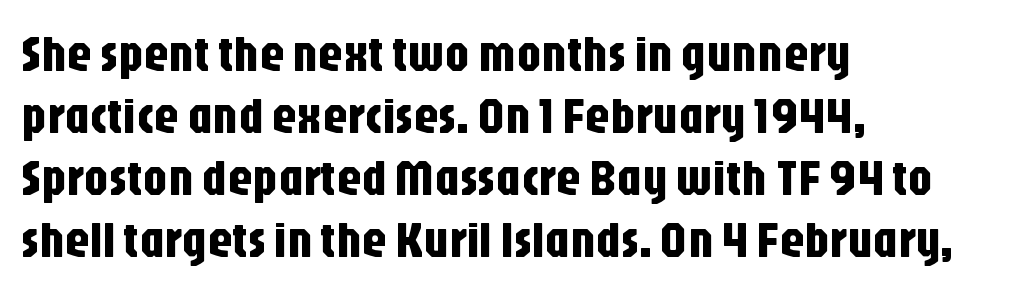
Q: Is the text italic (slanted)? A: No, it is upright.
Q: Is the typeface a serif or a sans-serif typeface? A: Sans-serif.
Q: Is the text underlined? A: No.
Q: How is the paragraph aligned? A: Left-aligned.
Q: Is the spacing between letters normal or unusually wide? A: Normal.
Q: Width (condensed, normal, or wide)? A: Condensed.
Q: Stroke contrast? A: Low.
Q: x-height? A: Large.
Q: Monospaced? A: No.
